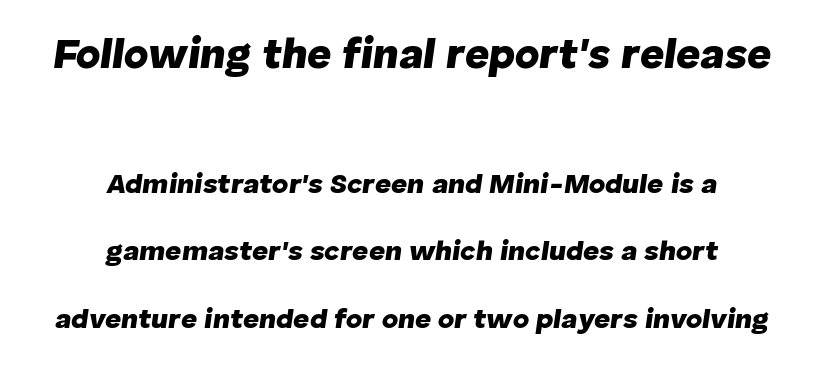
The image shows 42 px heavy type, italic (leaning right); set centered, loose line spacing (2.41x), normal letter spacing, not underlined; the first (top) block is 1.5x larger; low stroke contrast and a medium x-height.
